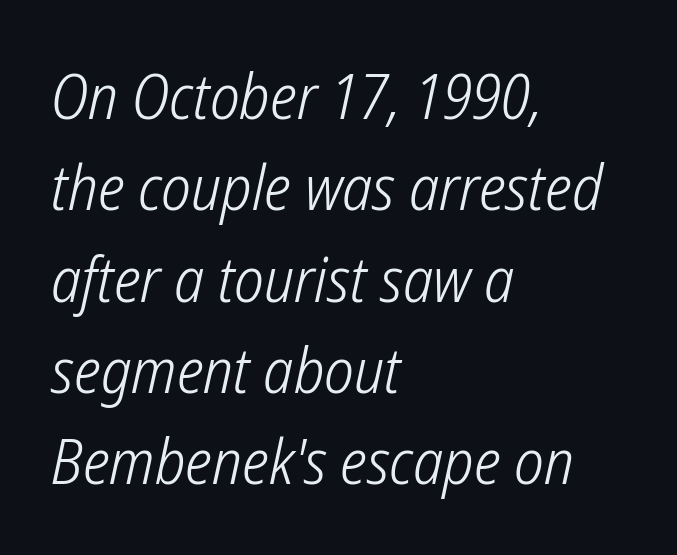
Q: Is the text bold? A: No.
Q: Is the typeface a serif or a sans-serif typeface? A: Sans-serif.
Q: Is the text underlined? A: No.
Q: How is the paragraph aligned? A: Left-aligned.
Q: Is the spacing between letters normal or unusually wide? A: Normal.
Q: Is the spacing between lines tight, normal or loose? A: Normal.
Q: Width (condensed, normal, or wide)? A: Condensed.
Q: Stroke contrast? A: Low.
Q: x-height? A: Medium.
Q: Monospaced? A: No.
